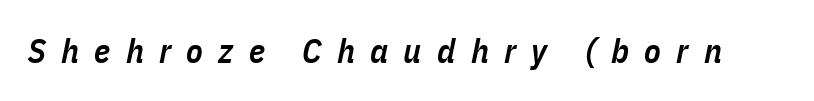
The image shows 34 px semibold, condensed type, italic (leaning right); set unusually wide letter spacing (+0.45 em), not underlined; low stroke contrast and a medium x-height.
